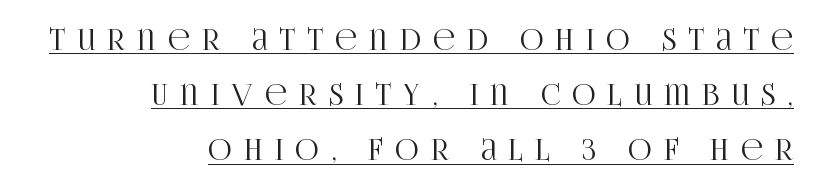
The lettering holds an erect, upright posture throughout. Character widths vary here, with narrow letters taking less room than wide ones. This block would shrink considerably if given ordinary leading; it's expanded now. Where is the straight margin? On the right. Spacing between characters has been opened up far beyond the box default.
